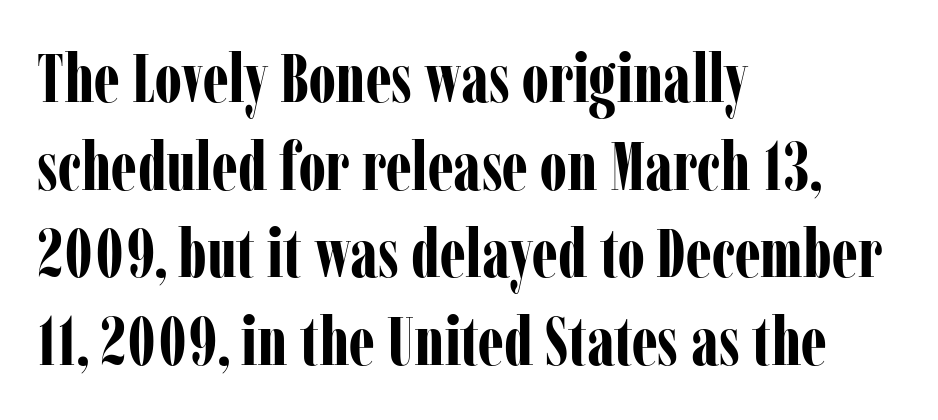
{"serif": "yes", "italic": "no", "bold": "yes", "weight": "bold", "width": "condensed", "stroke_contrast": "low", "x_height": "medium", "monospaced": "no", "underline": "no", "align": "left", "line_spacing": "normal", "line_spacing_ratio": 1.29, "letter_spacing": "normal", "letter_spacing_em": 0.0, "glyph_px": 68}
